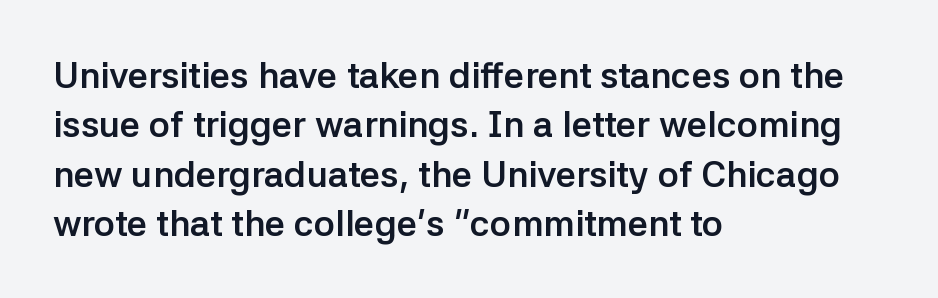
The image shows 36 px semibold sans-serif type, upright; set left-aligned, normal line spacing (1.37x), normal letter spacing, not underlined; low stroke contrast and a medium x-height.
